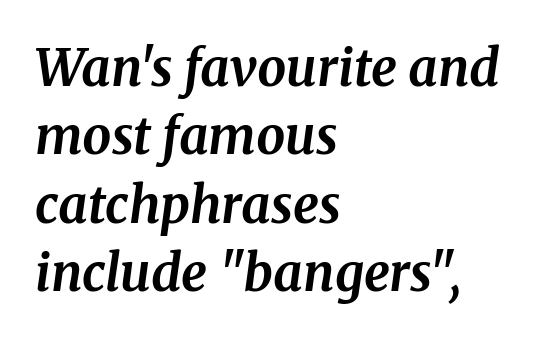
Q: Is the text bold? A: Yes.
Q: Is the text italic (slanted)? A: Yes, it leans right by about 8 degrees.
Q: Is the typeface a serif or a sans-serif typeface? A: Serif.
Q: Is the text underlined? A: No.
Q: How is the paragraph aligned? A: Left-aligned.
Q: Is the spacing between letters normal or unusually wide? A: Normal.
Q: Is the spacing between lines tight, normal or loose? A: Normal.
Q: Width (condensed, normal, or wide)? A: Normal.
Q: Stroke contrast? A: Medium.
Q: x-height? A: Medium.
Q: Monospaced? A: No.
